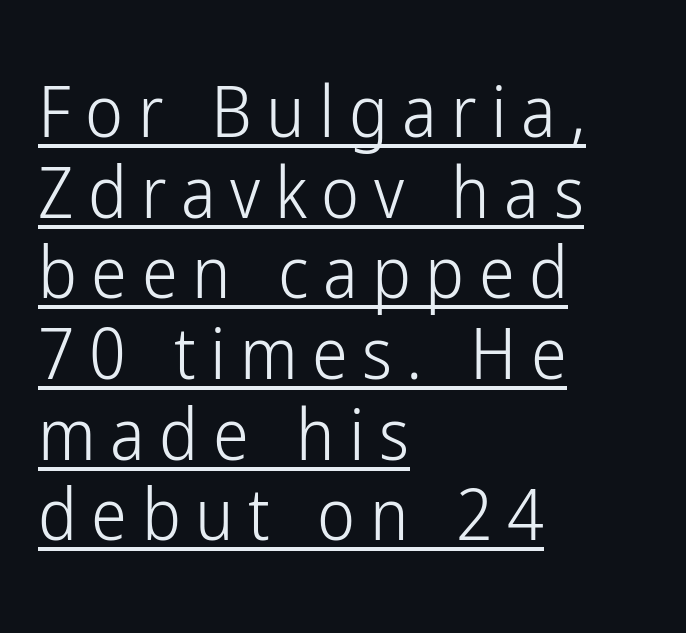
The image shows 72 px light, condensed sans-serif type, upright; set left-aligned, tight line spacing (1.12x), unusually wide letter spacing (+0.2 em), underlined; low stroke contrast and a medium x-height.
